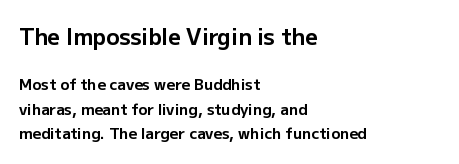
Q: Is the text bold? A: Yes.
Q: Is the text italic (slanted)? A: No, it is upright.
Q: Is the text underlined? A: No.
Q: How is the paragraph aligned? A: Left-aligned.
Q: Is the spacing between letters normal or unusually wide? A: Normal.
Q: Is the spacing between lines tight, normal or loose? A: Normal.
Q: Which block of text is set in a larger size, the first (top) or the second (bottom)? A: The first (top) one.
